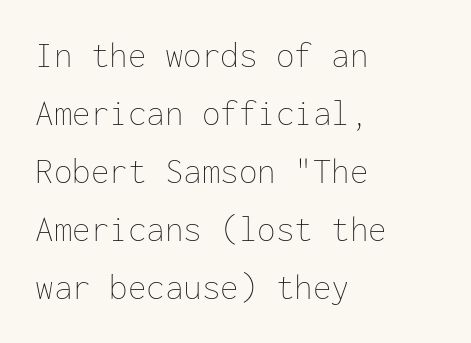
{"italic": "no", "bold": "no", "weight": "thin", "width": "normal", "stroke_contrast": "low", "x_height": "medium", "monospaced": "yes", "underline": "no", "align": "left", "line_spacing": "normal", "line_spacing_ratio": 1.57, "letter_spacing": "normal", "letter_spacing_em": 0.0, "glyph_px": 37}
